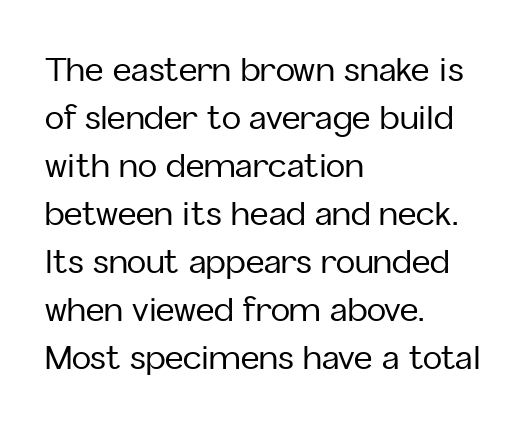
Q: Is the text italic (slanted)? A: No, it is upright.
Q: Is the typeface a serif or a sans-serif typeface? A: Sans-serif.
Q: Is the text underlined? A: No.
Q: How is the paragraph aligned? A: Left-aligned.
Q: Is the spacing between letters normal or unusually wide? A: Normal.
Q: Is the spacing between lines tight, normal or loose? A: Normal.
Q: Width (condensed, normal, or wide)? A: Normal.
Q: Stroke contrast? A: Low.
Q: x-height? A: Medium.
Q: Monospaced? A: No.
